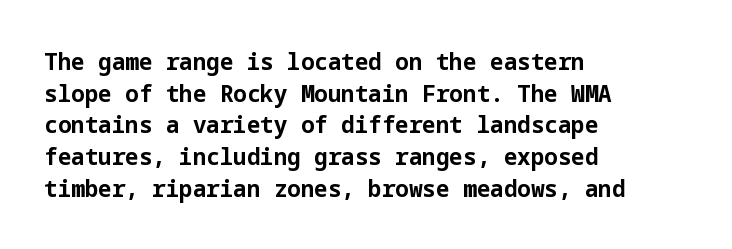
Honestly, the letter spacing is just normal — you wouldn't notice it. One glance says typical: line gaps are just what's usual. These lines stack with their left ends in a neat column. The type sits square on the baseline with zero lean. Descender tails drop into unmarked territory. How heavy is the stroke? Heavy — this is a bold.
